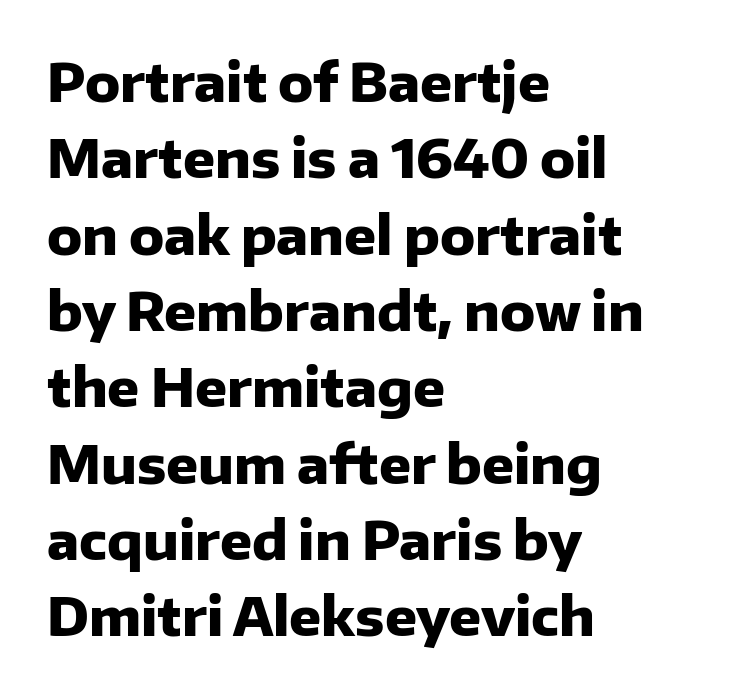
The image shows 53 px heavy sans-serif type, upright; set left-aligned, normal line spacing (1.44x), normal letter spacing, not underlined; low stroke contrast and a medium x-height.
